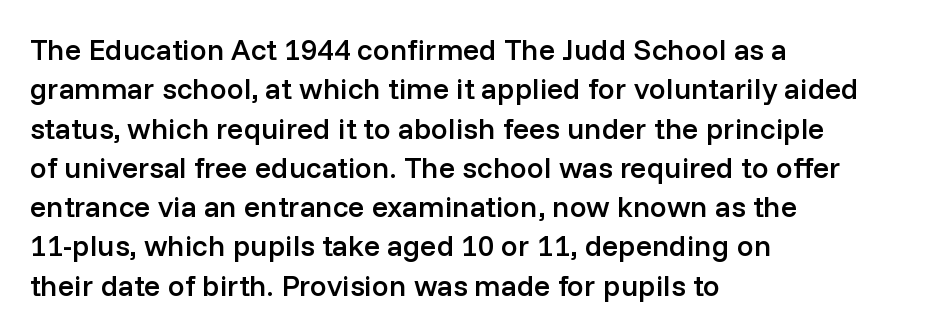
{"serif": "no", "italic": "no", "bold": "semi", "weight": "semibold", "width": "normal", "stroke_contrast": "low", "x_height": "medium", "monospaced": "no", "underline": "no", "align": "left", "line_spacing": "normal", "line_spacing_ratio": 1.31, "letter_spacing": "normal", "letter_spacing_em": 0.0, "glyph_px": 30}
